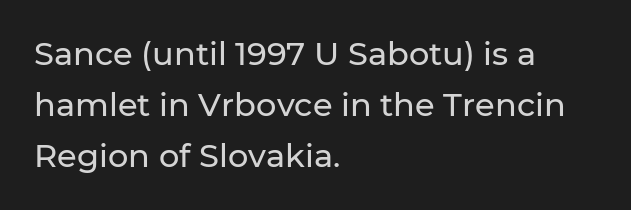
The image shows 32 px sans-serif type, upright; set left-aligned, normal line spacing (1.59x), normal letter spacing, not underlined; low stroke contrast and a medium x-height.
